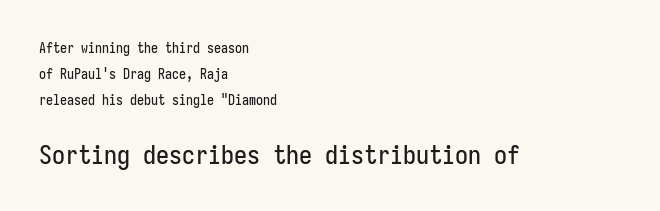
Q: Is the text italic (slanted)? A: No, it is upright.
Q: Is the text underlined? A: No.
Q: How is the paragraph aligned? A: Left-aligned.
Q: Is the spacing between letters normal or unusually wide? A: Normal.
Q: Which block of text is set in a larger size, the first (top) or the second (bottom)? A: The second (bottom) one.
